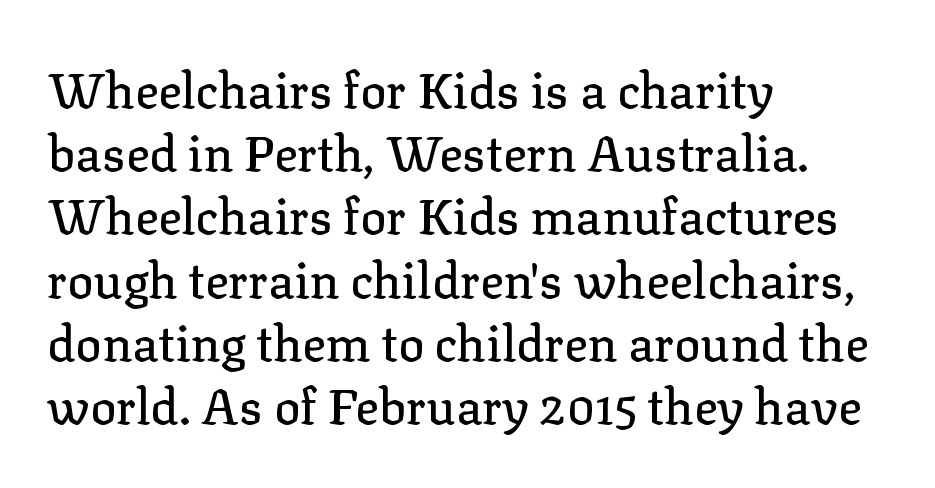
{"serif": "yes", "italic": "no", "width": "normal", "stroke_contrast": "low", "x_height": "medium", "monospaced": "no", "underline": "no", "align": "left", "line_spacing": "normal", "line_spacing_ratio": 1.29, "letter_spacing": "normal", "letter_spacing_em": 0.0, "glyph_px": 49}
